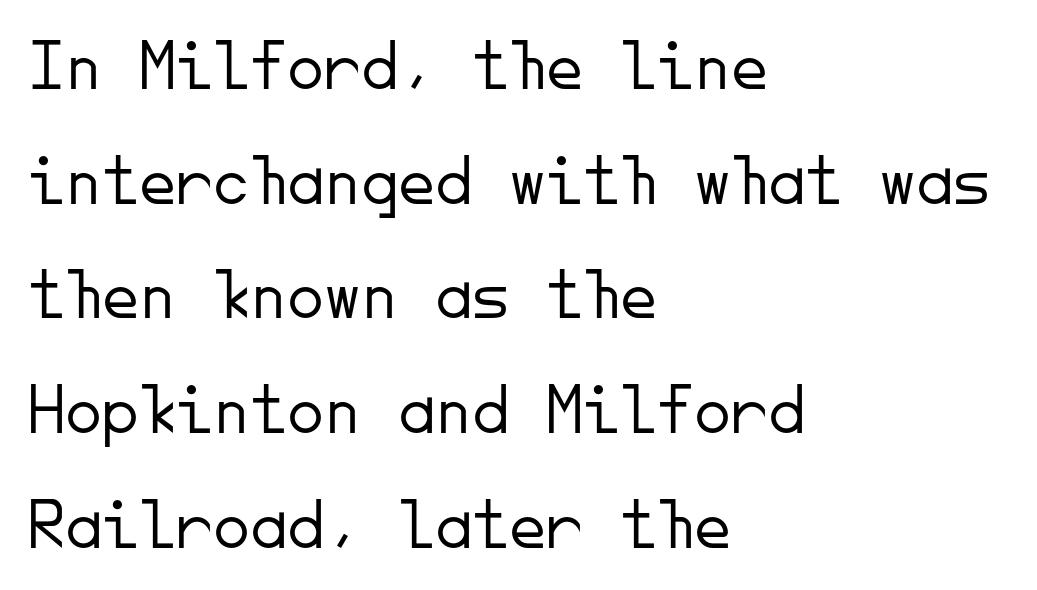
{"serif": "no", "italic": "no", "bold": "no", "weight": "light", "width": "normal", "stroke_contrast": "low", "x_height": "small", "monospaced": "yes", "underline": "no", "align": "left", "line_spacing": "normal", "line_spacing_ratio": 1.55, "letter_spacing": "normal", "letter_spacing_em": 0.0, "glyph_px": 74}
